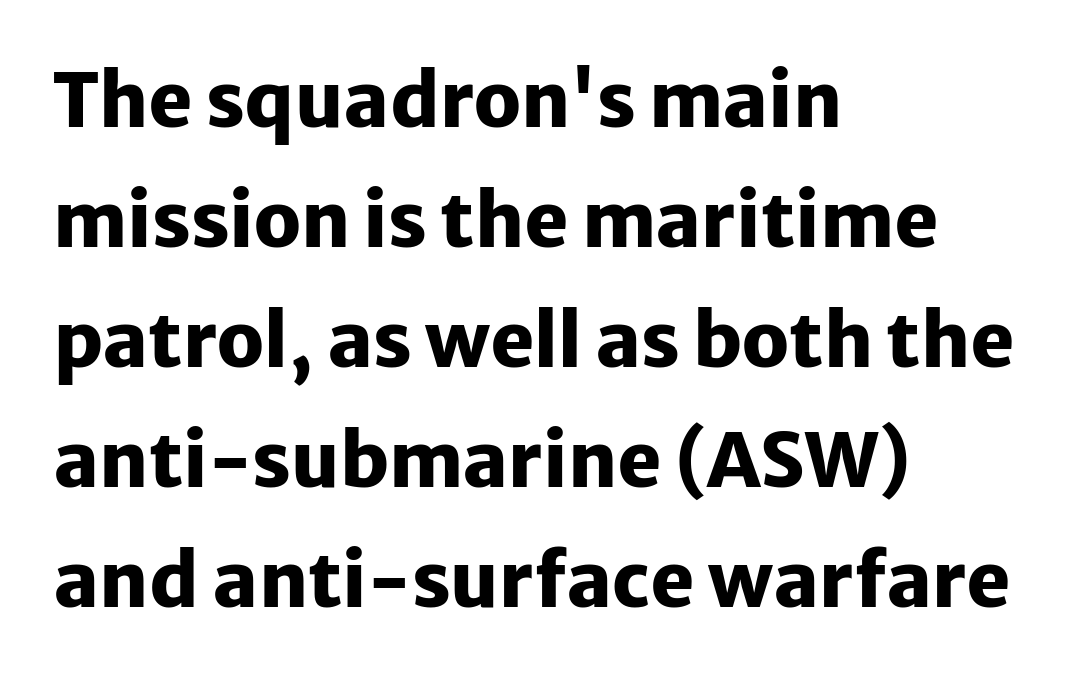
Q: Is the text bold? A: Yes.
Q: Is the text italic (slanted)? A: No, it is upright.
Q: Is the typeface a serif or a sans-serif typeface? A: Sans-serif.
Q: Is the text underlined? A: No.
Q: How is the paragraph aligned? A: Left-aligned.
Q: Is the spacing between letters normal or unusually wide? A: Normal.
Q: Is the spacing between lines tight, normal or loose? A: Normal.
Q: Width (condensed, normal, or wide)? A: Normal.
Q: Stroke contrast? A: Low.
Q: x-height? A: Medium.
Q: Monospaced? A: No.
